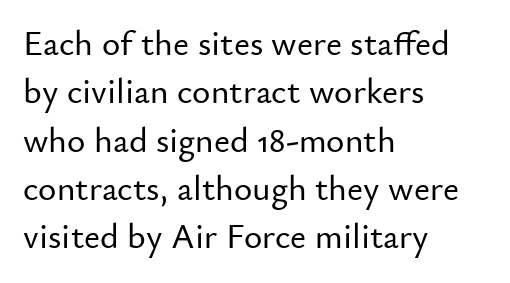
{"serif": "no", "italic": "no", "width": "normal", "stroke_contrast": "low", "x_height": "small", "monospaced": "no", "underline": "no", "align": "left", "line_spacing": "normal", "line_spacing_ratio": 1.38, "letter_spacing": "normal", "letter_spacing_em": 0.0, "glyph_px": 35}
